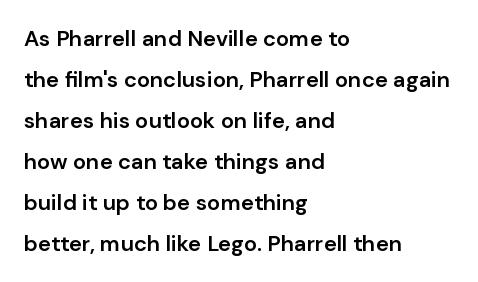
The image shows 22 px text type, upright; set left-aligned, line spacing 1.86x, normal letter spacing, not underlined.
